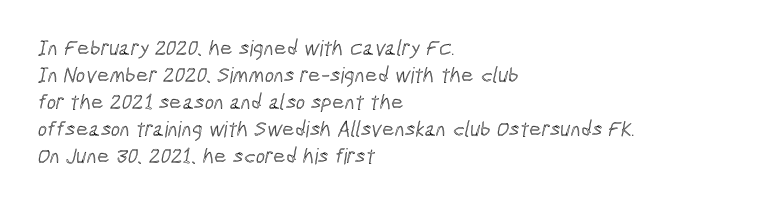
{"underline": "no", "align": "left", "line_spacing_ratio": 1.23, "letter_spacing": "normal", "letter_spacing_em": 0.0, "glyph_px": 22}
